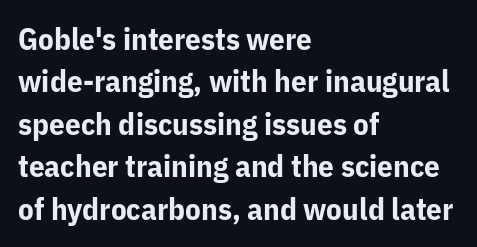
Q: Is the text bold? A: Yes.
Q: Is the text italic (slanted)? A: No, it is upright.
Q: Is the typeface a serif or a sans-serif typeface? A: Sans-serif.
Q: Is the text underlined? A: No.
Q: How is the paragraph aligned? A: Left-aligned.
Q: Is the spacing between letters normal or unusually wide? A: Normal.
Q: Is the spacing between lines tight, normal or loose? A: Normal.
Q: Width (condensed, normal, or wide)? A: Normal.
Q: Stroke contrast? A: Low.
Q: x-height? A: Medium.
Q: Monospaced? A: No.
